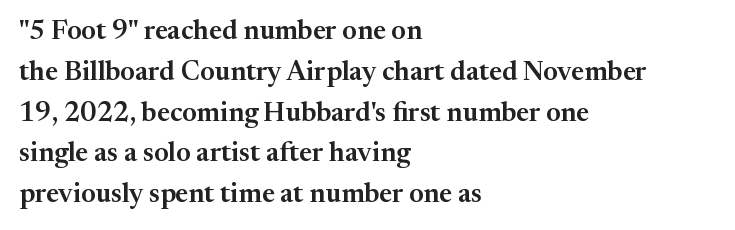
{"italic": "no", "underline": "no", "align": "left", "line_spacing": "normal", "line_spacing_ratio": 1.51, "letter_spacing": "normal", "letter_spacing_em": 0.0, "glyph_px": 27}
